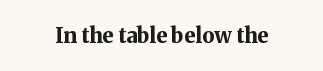
The letterforms sit shoulder to shoulder at normal distance. These lines were composed using upright roman letters. Check the space under the baseline: it is left empty. The sample has been set heavy, in full bold.
